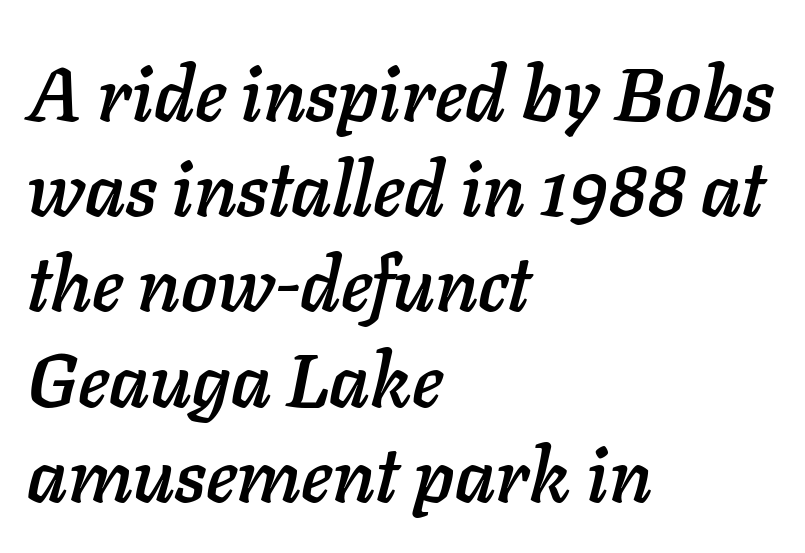
{"italic": "yes", "lean": "right", "slant_degrees": 11, "width": "normal", "stroke_contrast": "low", "x_height": "medium", "monospaced": "no", "underline": "no", "align": "left", "line_spacing": "normal", "line_spacing_ratio": 1.27, "letter_spacing": "normal", "letter_spacing_em": 0.0, "glyph_px": 75}
